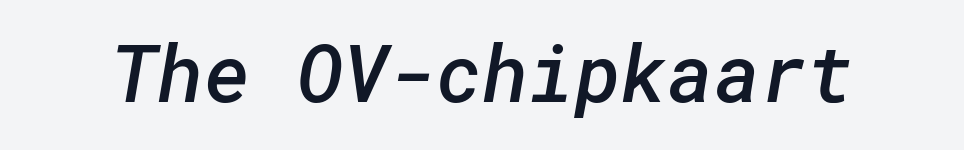
{"serif": "no", "bold": "semi", "weight": "semibold", "width": "normal", "stroke_contrast": "low", "x_height": "medium", "underline": "no", "letter_spacing": "normal", "letter_spacing_em": 0.0, "glyph_px": 79}
